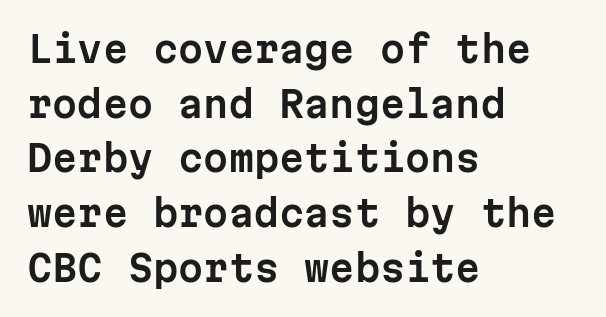
Look at the tracking — it's just the regular setting, nothing added. The space directly below the letters is spotless. If you drew a line through each stem, it would be perfectly vertical. Think of a typewriter: that constant character pitch is what you see here. I'd call this a sans setting — the letters go barefoot. Typeset ragged right — the left edge is the straight one.
